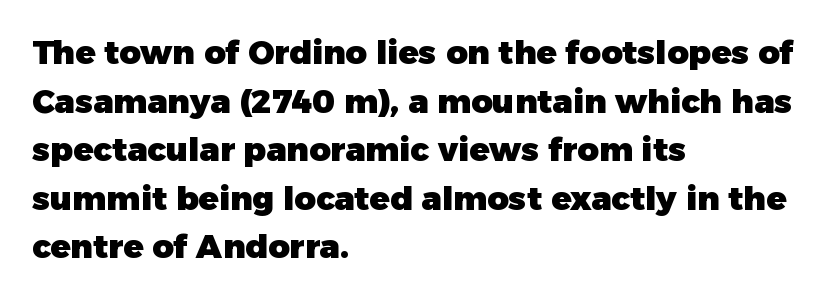
{"serif": "no", "italic": "no", "bold": "yes", "weight": "heavy", "width": "normal", "stroke_contrast": "low", "x_height": "medium", "monospaced": "no", "underline": "no", "align": "left", "line_spacing": "normal", "line_spacing_ratio": 1.47, "letter_spacing": "normal", "letter_spacing_em": 0.0, "glyph_px": 33}
